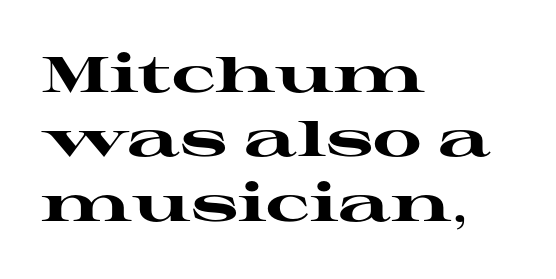
The image shows 50 px heavy, wide serif type, upright; set left-aligned, normal line spacing (1.29x), normal letter spacing, not underlined; high stroke contrast and a medium x-height.
